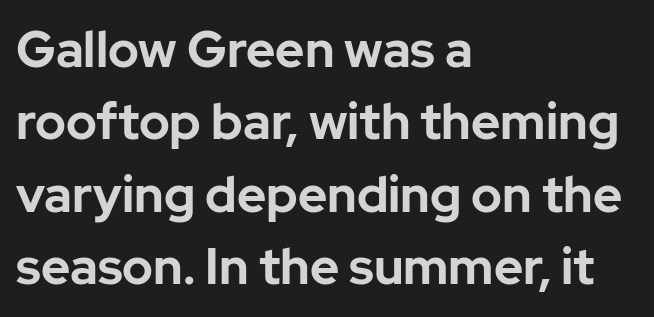
Vertical spacing — default. The paragraph shown leans on its left margin. The type family on display is of the sans-serif kind. Letters rest on an invisible, unmarked baseline. The gaps between neighbouring characters are ordinary and unremarkable.
